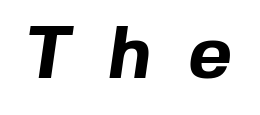
The zone under the glyphs is completely vacant. The passage shown is emphatically bold. I'd call this a sans setting — the letters go barefoot. Each letter keeps its own natural width here, so spacing adapts to shape.
